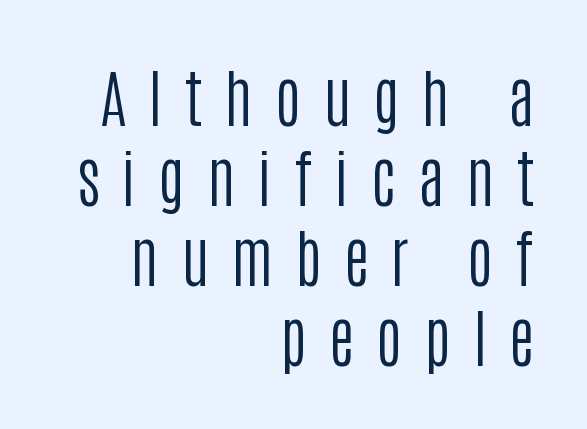
The image shows 63 px regular-weight, condensed sans-serif type, upright; set right-aligned, normal line spacing (1.27x), unusually wide letter spacing (+0.35 em), not underlined; low stroke contrast and a large x-height.
